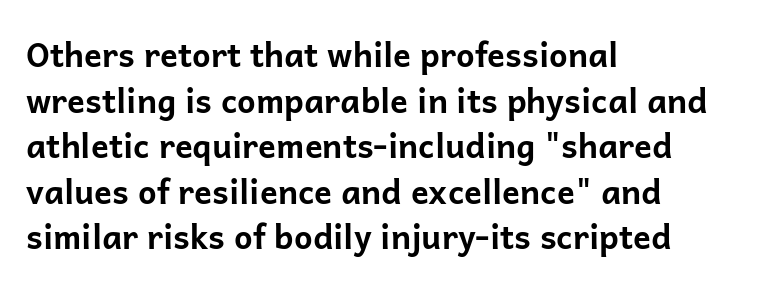
The image shows 33 px bold sans-serif type, upright; set left-aligned, normal line spacing (1.38x), normal letter spacing, not underlined; low stroke contrast and a medium x-height.
